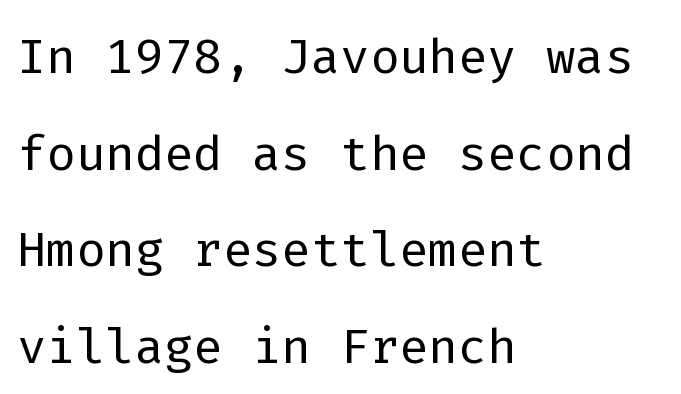
The image shows 69 px light sans-serif type, upright, monospaced; set left-aligned, normal line spacing (1.4x), normal letter spacing, not underlined; low stroke contrast and a medium x-height.
